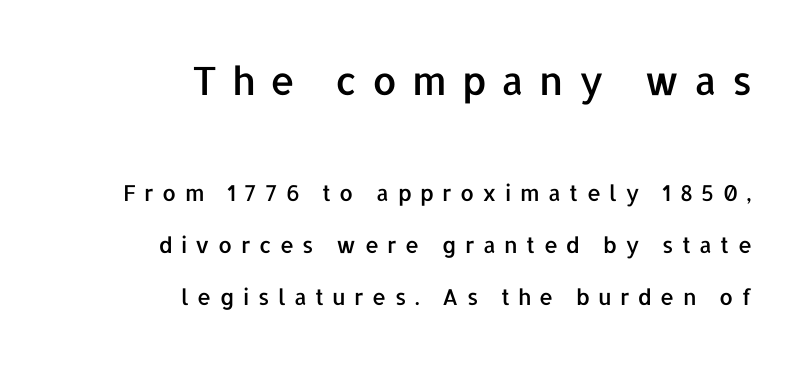
Q: Is the text italic (slanted)? A: No, it is upright.
Q: Is the typeface a serif or a sans-serif typeface? A: Sans-serif.
Q: Is the text underlined? A: No.
Q: How is the paragraph aligned? A: Right-aligned.
Q: Is the spacing between letters normal or unusually wide? A: Unusually wide.
Q: Is the spacing between lines tight, normal or loose? A: Loose.
Q: Which block of text is set in a larger size, the first (top) or the second (bottom)? A: The first (top) one.
Q: Width (condensed, normal, or wide)? A: Normal.
Q: Stroke contrast? A: Low.
Q: x-height? A: Medium.
Q: Monospaced? A: No.
